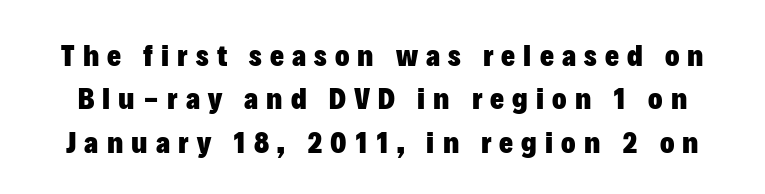
Do the characters align in a grid? No, the font is proportional. Does the type have serifs? No, each stem ends abruptly. The face used here is rendered with a markedly widened letterfit. Bare-footed words on every line. Interline gaps are of average width in this sample.
